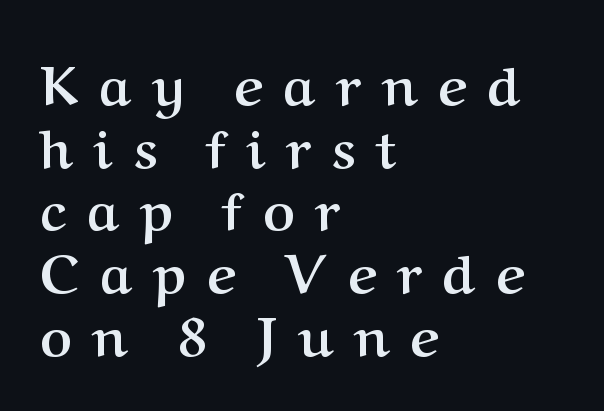
Q: Is the text bold? A: Yes.
Q: Is the text italic (slanted)? A: No, it is upright.
Q: Is the typeface a serif or a sans-serif typeface? A: Serif.
Q: Is the text underlined? A: No.
Q: How is the paragraph aligned? A: Left-aligned.
Q: Is the spacing between letters normal or unusually wide? A: Unusually wide.
Q: Width (condensed, normal, or wide)? A: Normal.
Q: Stroke contrast? A: Medium.
Q: x-height? A: Medium.
Q: Monospaced? A: No.
